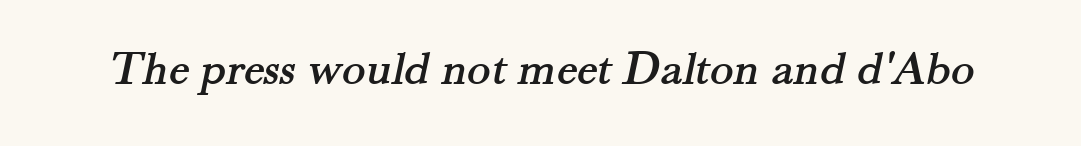
The image shows 49 px serif type; set normal letter spacing, not underlined; medium stroke contrast and a small x-height.
